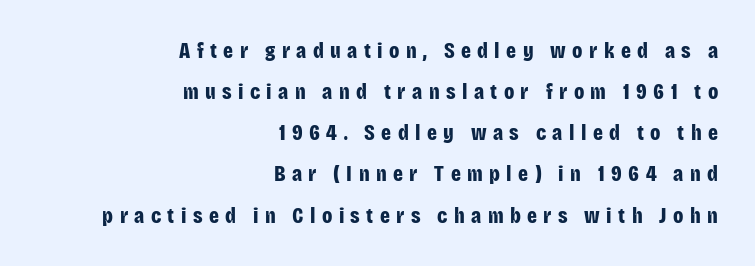
Q: Is the text bold? A: Yes.
Q: Is the text italic (slanted)? A: No, it is upright.
Q: Is the text underlined? A: No.
Q: How is the paragraph aligned? A: Right-aligned.
Q: Is the spacing between letters normal or unusually wide? A: Unusually wide.
